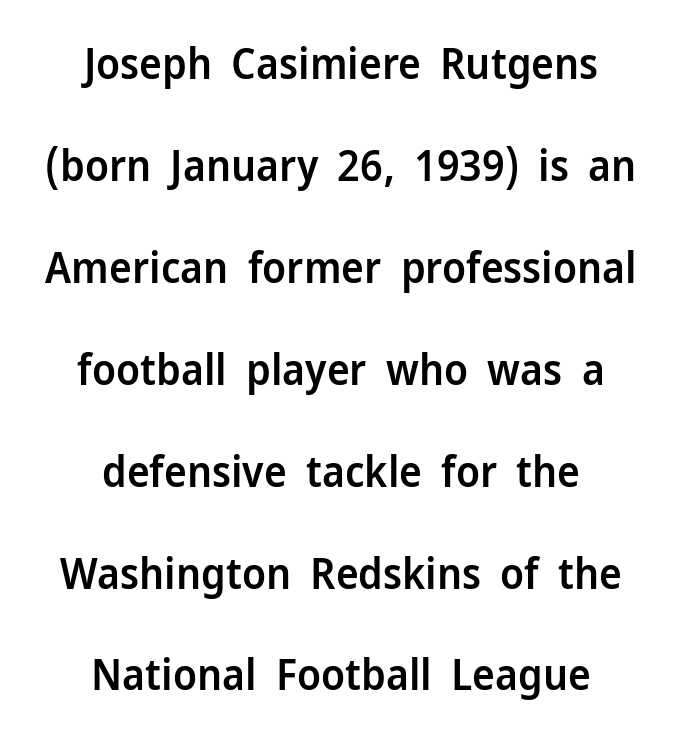
Q: Is the text bold? A: Semi-bold.
Q: Is the text italic (slanted)? A: No, it is upright.
Q: Is the typeface a serif or a sans-serif typeface? A: Sans-serif.
Q: Is the text underlined? A: No.
Q: How is the paragraph aligned? A: Centered.
Q: Is the spacing between letters normal or unusually wide? A: Normal.
Q: Is the spacing between lines tight, normal or loose? A: Loose.
Q: Width (condensed, normal, or wide)? A: Normal.
Q: Stroke contrast? A: Low.
Q: x-height? A: Medium.
Q: Monospaced? A: No.
